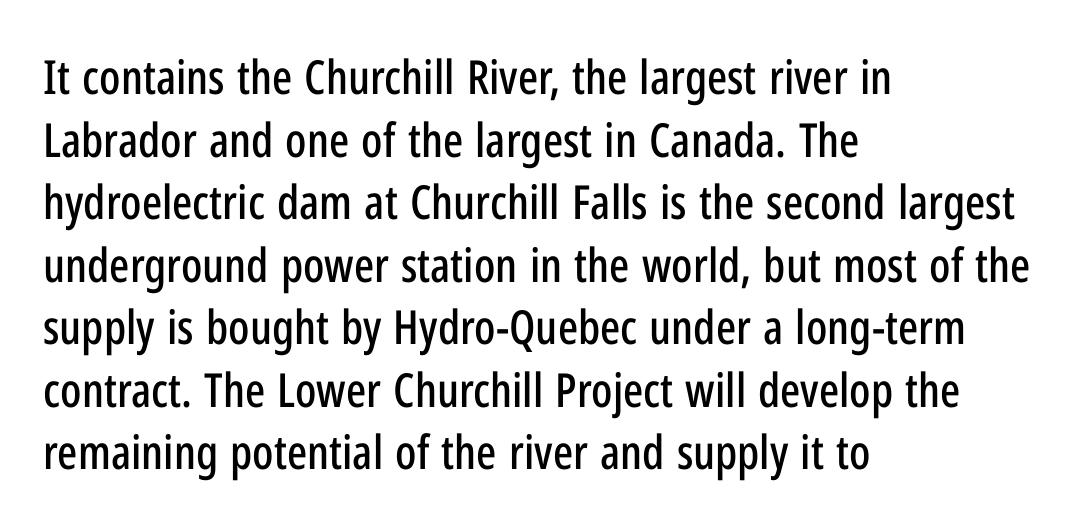
The space between consecutive lines is moderate. Notice how the stems are strictly vertical — no italics here. Serifs: no, the terminals of the letterforms are clean. Spacing verdict: proportional, widths tailored to each character.
